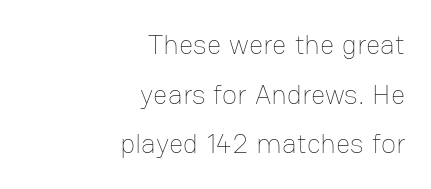
Q: Is the text bold? A: No.
Q: Is the text italic (slanted)? A: No, it is upright.
Q: Is the text underlined? A: No.
Q: How is the paragraph aligned? A: Right-aligned.
Q: Is the spacing between letters normal or unusually wide? A: Normal.
Q: Width (condensed, normal, or wide)? A: Normal.
Q: Stroke contrast? A: Low.
Q: x-height? A: Medium.
Q: Monospaced? A: No.
